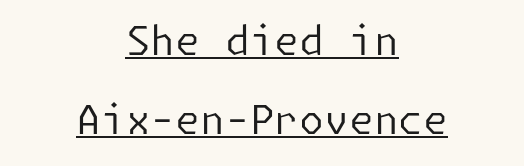
{"serif": "no", "italic": "no", "bold": "no", "weight": "regular", "width": "normal", "stroke_contrast": "low", "x_height": "medium", "underline": "yes", "align": "center", "line_spacing": "loose", "line_spacing_ratio": 1.97, "letter_spacing": "normal", "letter_spacing_em": 0.0, "glyph_px": 40}
